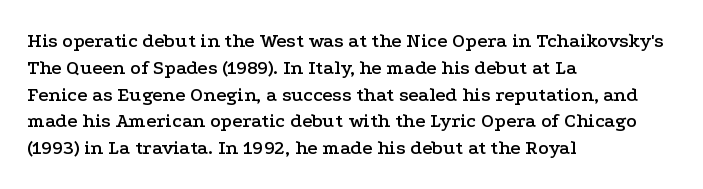
Q: Is the text italic (slanted)? A: No, it is upright.
Q: Is the text underlined? A: No.
Q: How is the paragraph aligned? A: Left-aligned.
Q: Is the spacing between letters normal or unusually wide? A: Normal.
Q: Is the spacing between lines tight, normal or loose? A: Normal.
